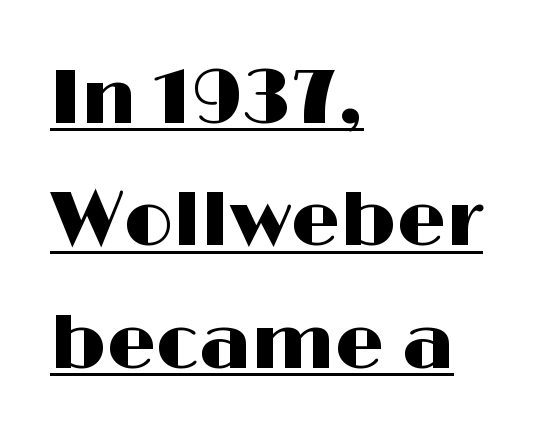
{"serif": "no", "italic": "no", "width": "wide", "stroke_contrast": "high", "x_height": "medium", "monospaced": "no", "underline": "yes", "align": "left", "line_spacing": "normal", "line_spacing_ratio": 1.59, "letter_spacing": "normal", "letter_spacing_em": 0.0, "glyph_px": 77}
